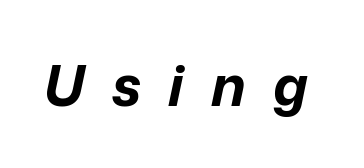
Q: Is the text bold? A: Yes.
Q: Is the text italic (slanted)? A: Yes, it leans right by about 12 degrees.
Q: Is the text underlined? A: No.
Q: Is the spacing between letters normal or unusually wide? A: Unusually wide.
Q: Width (condensed, normal, or wide)? A: Normal.
Q: Stroke contrast? A: Low.
Q: x-height? A: Medium.
Q: Monospaced? A: No.
